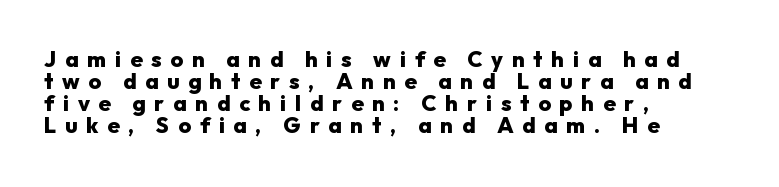
Check under the words: just untouched page. Tightly led — the rows are bunched. These lines are set flush left with a ragged right edge. Between one letter and the next there's a generous, obvious gap. Nope, not italic — everything's standing straight.
